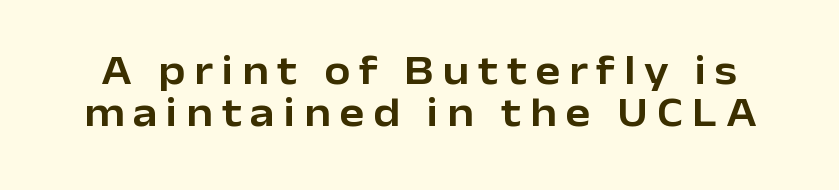
{"serif": "no", "italic": "no", "width": "normal", "stroke_contrast": "low", "x_height": "medium", "monospaced": "no", "underline": "no", "line_spacing": "tight", "line_spacing_ratio": 0.99, "letter_spacing": "wide", "letter_spacing_em": 0.21, "glyph_px": 42}
